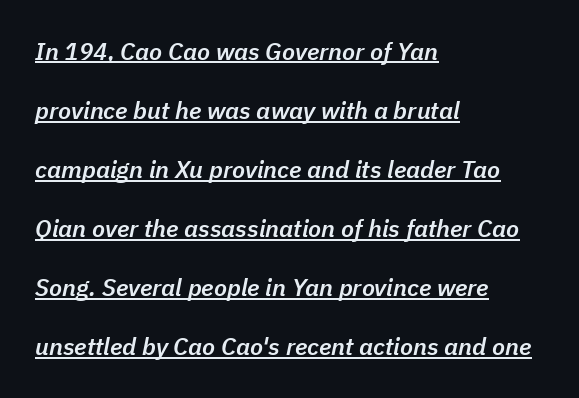
Q: Is the text bold? A: Semi-bold.
Q: Is the text italic (slanted)? A: Yes, it leans right by about 11 degrees.
Q: Is the text underlined? A: Yes.
Q: How is the paragraph aligned? A: Left-aligned.
Q: Is the spacing between letters normal or unusually wide? A: Normal.
Q: Is the spacing between lines tight, normal or loose? A: Loose.
